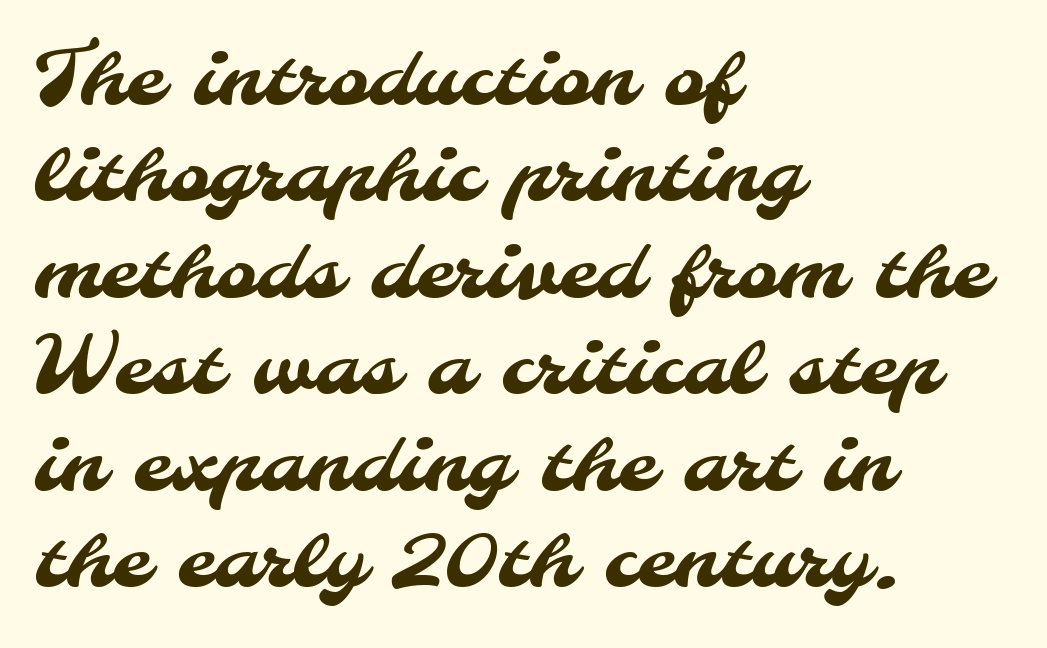
{"serif": "no", "width": "normal", "stroke_contrast": "medium", "x_height": "small", "monospaced": "no", "underline": "no", "align": "left", "line_spacing_ratio": 1.22, "letter_spacing": "normal", "letter_spacing_em": 0.0, "glyph_px": 79}
